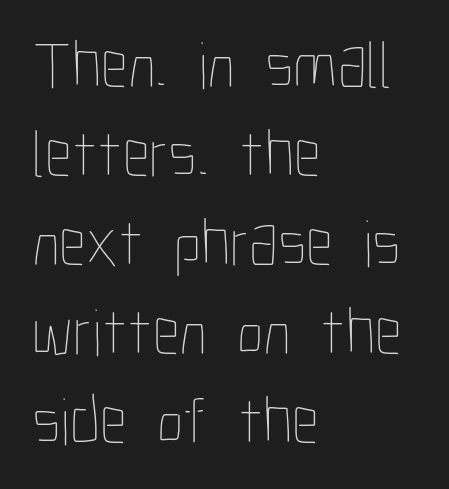
{"italic": "no", "bold": "no", "weight": "thin", "width": "condensed", "stroke_contrast": "low", "x_height": "medium", "monospaced": "no", "underline": "no", "align": "left", "line_spacing": "normal", "line_spacing_ratio": 1.33, "letter_spacing": "normal", "letter_spacing_em": 0.0, "glyph_px": 67}
